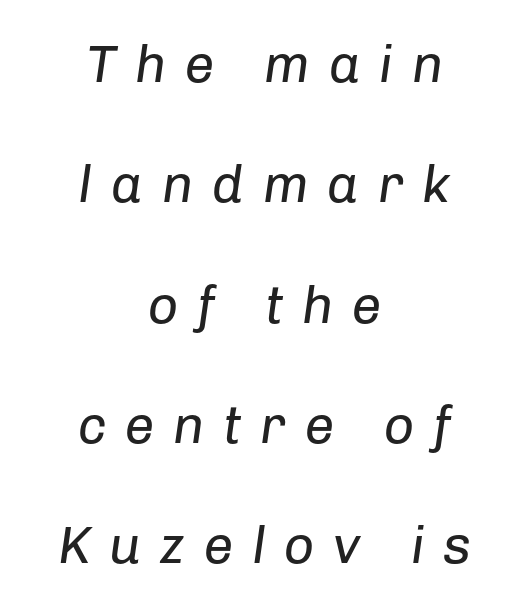
The face used here is rendered with a markedly widened letterfit. The typeface has the unassuming heft of standard copy or less. Looks like regular typesetting: each glyph gets only the width it needs. Style check: oblique.
